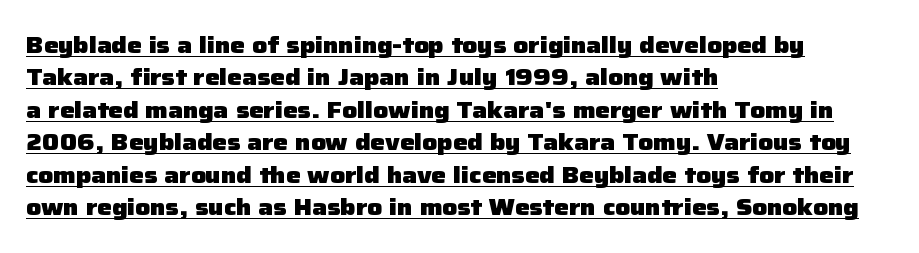
The image shows 23 px bold type, upright; set left-aligned, normal line spacing (1.41x), normal letter spacing, underlined.
